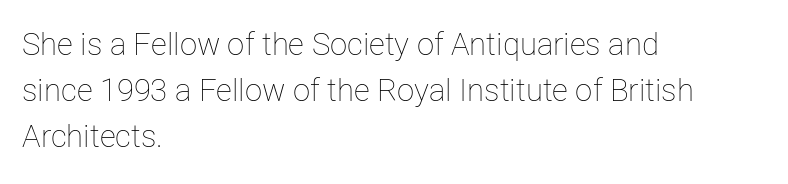
{"italic": "no", "bold": "no", "weight": "thin", "width": "normal", "stroke_contrast": "low", "x_height": "medium", "monospaced": "no", "underline": "no", "align": "left", "line_spacing": "normal", "line_spacing_ratio": 1.49, "letter_spacing": "normal", "letter_spacing_em": 0.0, "glyph_px": 31}
